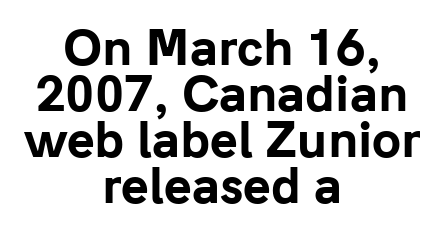
The image shows 47 px bold sans-serif type, upright; set centered, tight line spacing (0.98x), normal letter spacing, not underlined; low stroke contrast and a medium x-height.
